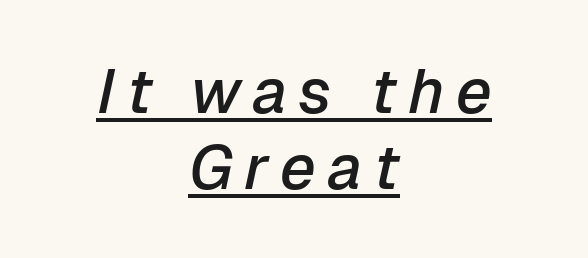
Q: Is the text bold? A: Semi-bold.
Q: Is the text italic (slanted)? A: Yes, it leans right by about 12 degrees.
Q: Is the text underlined? A: Yes.
Q: How is the paragraph aligned? A: Centered.
Q: Width (condensed, normal, or wide)? A: Normal.
Q: Stroke contrast? A: Low.
Q: x-height? A: Medium.
Q: Monospaced? A: No.
